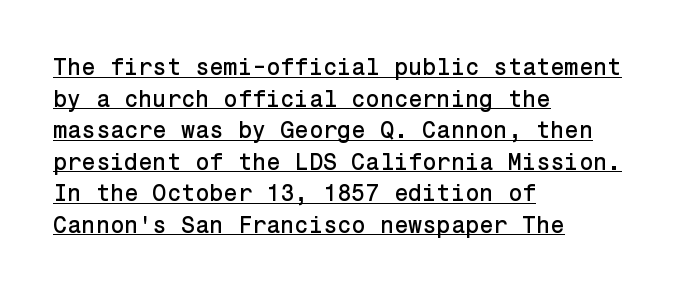
The vertical gap from one line to the next is medium. Notice how a bar underscores the lettering throughout. Tracking value appears to be zero — textbook default spacing. Line starts are locked; line ends wander.
